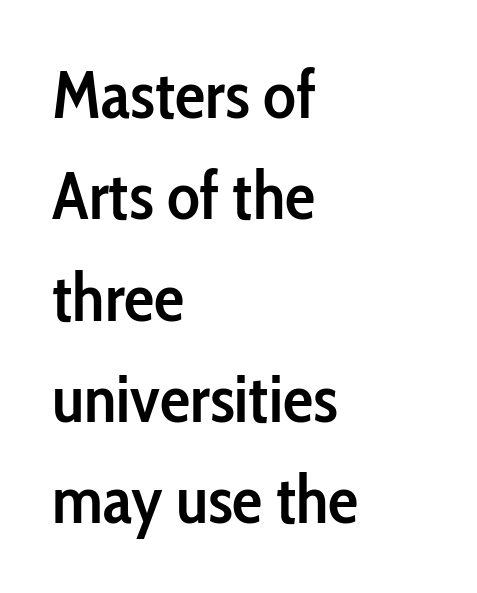
{"serif": "no", "italic": "no", "bold": "semi", "weight": "semibold", "width": "condensed", "stroke_contrast": "low", "x_height": "medium", "monospaced": "no", "underline": "no", "align": "left", "line_spacing": "normal", "line_spacing_ratio": 1.49, "letter_spacing": "normal", "letter_spacing_em": 0.0, "glyph_px": 68}
